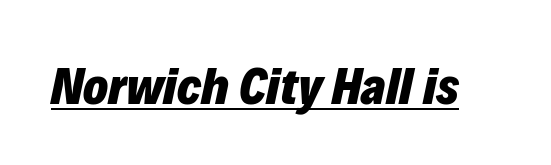
{"italic": "yes", "lean": "right", "slant_degrees": 12, "bold": "yes", "weight": "heavy", "width": "normal", "stroke_contrast": "low", "x_height": "medium", "monospaced": "no", "underline": "yes", "letter_spacing": "normal", "letter_spacing_em": 0.0, "glyph_px": 52}
